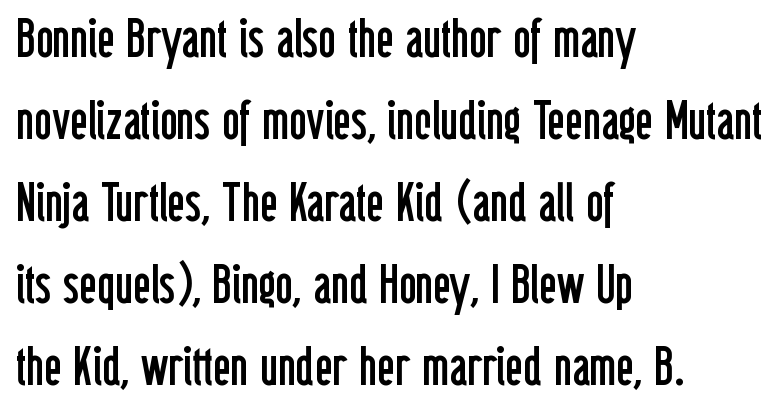
{"serif": "no", "italic": "no", "bold": "no", "weight": "regular", "width": "condensed", "stroke_contrast": "low", "x_height": "medium", "monospaced": "no", "underline": "no", "align": "left", "line_spacing": "normal", "line_spacing_ratio": 1.52, "letter_spacing": "normal", "letter_spacing_em": 0.0, "glyph_px": 54}
